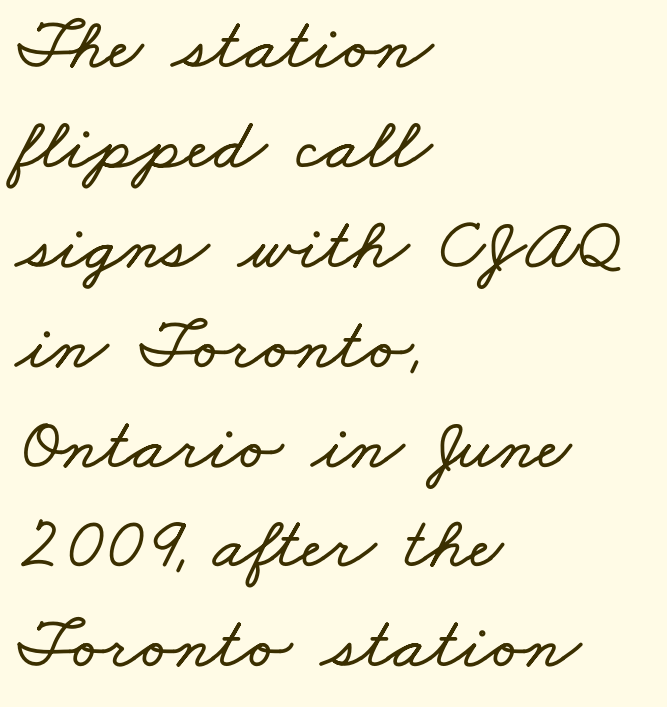
The image shows 74 px wide type; set left-aligned, normal line spacing (1.35x), normal letter spacing, not underlined; low stroke contrast and a small x-height.
